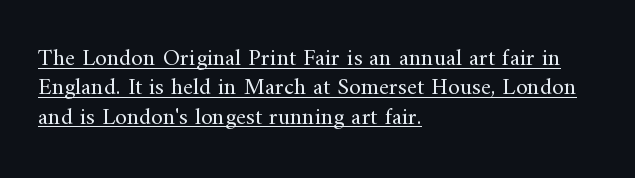
{"italic": "no", "bold": "no", "underline": "yes", "align": "left", "line_spacing_ratio": 1.22, "letter_spacing": "normal", "letter_spacing_em": 0.0, "glyph_px": 24}
